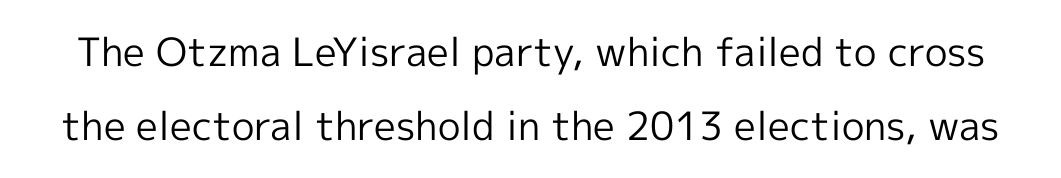
Each letter keeps its own natural width here, so spacing adapts to shape. Plain, unruled lines of type. Stems and bowls with no extra thickness — not bold. The face used here is a sans, in the tradition of grotesques and geometrics. This sample trades compactness for vertical openness between lines. The lettering stays uniformly vertical, giving the passage a roman look.
